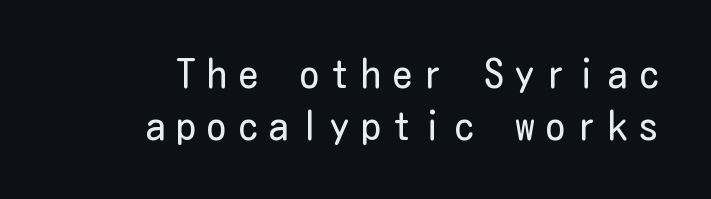
{"serif": "no", "italic": "no", "bold": "no", "weight": "regular", "width": "condensed", "stroke_contrast": "low", "x_height": "medium", "underline": "no", "align": "right", "line_spacing": "normal", "line_spacing_ratio": 1.34, "letter_spacing": "wide", "letter_spacing_em": 0.29, "glyph_px": 39}
